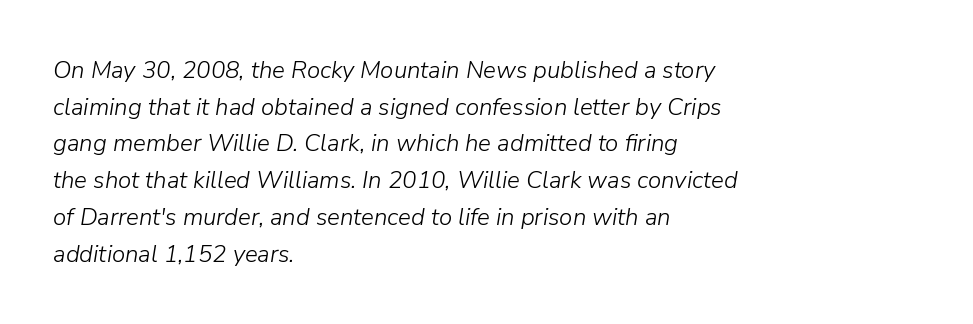
Q: Is the text bold? A: No.
Q: Is the text italic (slanted)? A: Yes, it leans right by about 9 degrees.
Q: Is the text underlined? A: No.
Q: How is the paragraph aligned? A: Left-aligned.
Q: Is the spacing between letters normal or unusually wide? A: Normal.
Q: Is the spacing between lines tight, normal or loose? A: Normal.
